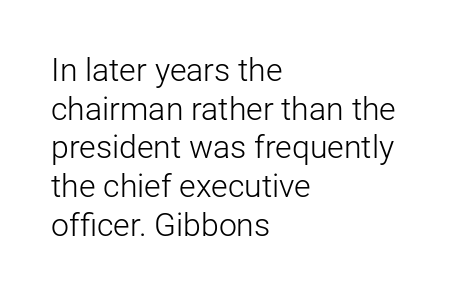
The image shows 32 px light sans-serif type, upright; set left-aligned, line spacing 1.21x, normal letter spacing, not underlined; low stroke contrast and a medium x-height.
